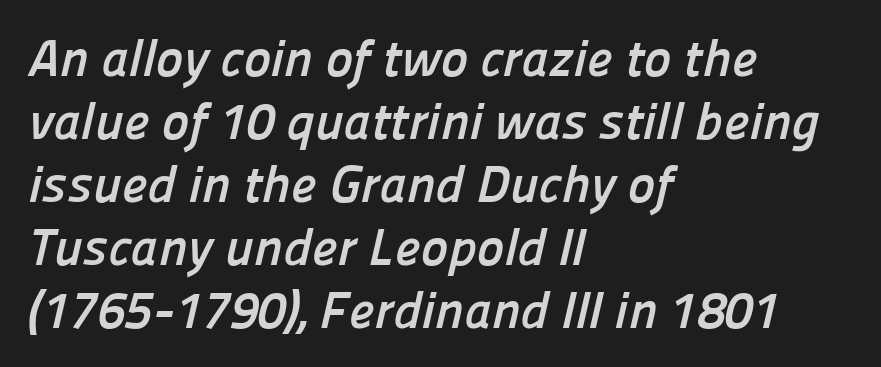
{"serif": "no", "bold": "yes", "weight": "semibold", "width": "normal", "stroke_contrast": "low", "x_height": "medium", "monospaced": "no", "underline": "no", "align": "left", "line_spacing_ratio": 1.21, "letter_spacing": "normal", "letter_spacing_em": 0.0, "glyph_px": 52}
